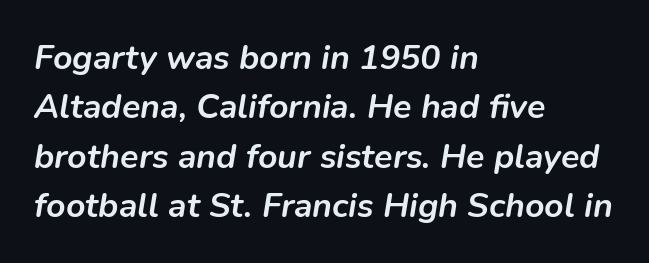
The image shows 34 px semibold type, italic (leaning right); set left-aligned, normal line spacing (1.45x), normal letter spacing, not underlined; low stroke contrast and a medium x-height.
